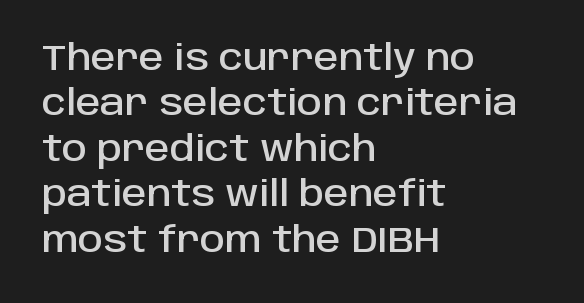
Q: Is the text italic (slanted)? A: No, it is upright.
Q: Is the typeface a serif or a sans-serif typeface? A: Sans-serif.
Q: Is the text underlined? A: No.
Q: How is the paragraph aligned? A: Left-aligned.
Q: Is the spacing between letters normal or unusually wide? A: Normal.
Q: Is the spacing between lines tight, normal or loose? A: Normal.
Q: Width (condensed, normal, or wide)? A: Normal.
Q: Stroke contrast? A: Low.
Q: x-height? A: Large.
Q: Monospaced? A: No.
